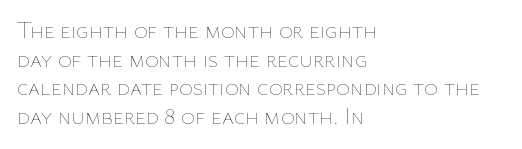
Q: Is the text bold? A: No.
Q: Is the text italic (slanted)? A: No, it is upright.
Q: Is the text underlined? A: No.
Q: How is the paragraph aligned? A: Left-aligned.
Q: Is the spacing between letters normal or unusually wide? A: Normal.
Q: Is the spacing between lines tight, normal or loose? A: Normal.
